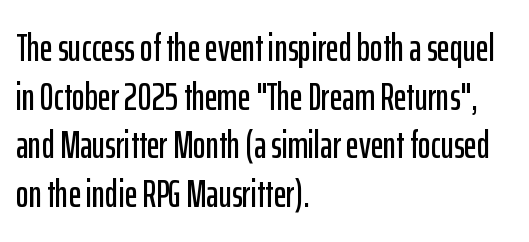
{"serif": "no", "italic": "no", "width": "condensed", "stroke_contrast": "low", "x_height": "medium", "monospaced": "no", "underline": "no", "align": "left", "line_spacing": "normal", "line_spacing_ratio": 1.25, "letter_spacing": "normal", "letter_spacing_em": 0.0, "glyph_px": 39}
